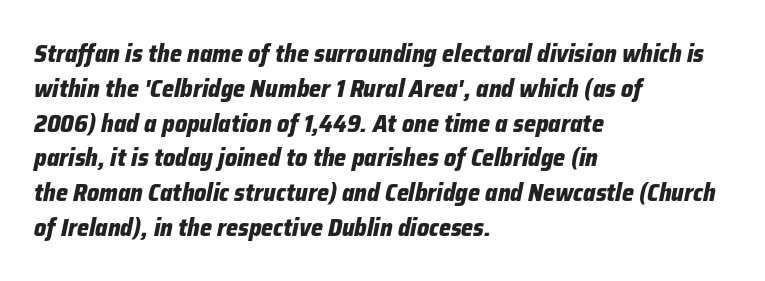
Q: Is the text bold? A: Yes.
Q: Is the text italic (slanted)? A: Yes, it leans right by about 12 degrees.
Q: Is the text underlined? A: No.
Q: How is the paragraph aligned? A: Left-aligned.
Q: Is the spacing between letters normal or unusually wide? A: Normal.
Q: Is the spacing between lines tight, normal or loose? A: Normal.
